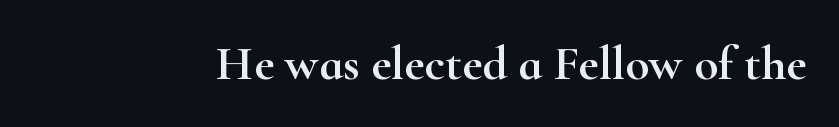
Q: Is the text italic (slanted)? A: No, it is upright.
Q: Is the typeface a serif or a sans-serif typeface? A: Serif.
Q: Is the text underlined? A: No.
Q: Is the spacing between letters normal or unusually wide? A: Normal.
Q: Width (condensed, normal, or wide)? A: Wide.
Q: Stroke contrast? A: High.
Q: x-height? A: Small.
Q: Monospaced? A: No.
